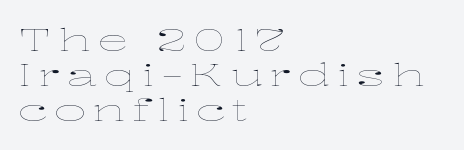
The image shows 31 px thin, wide type, upright; set left-aligned, tight line spacing (1.13x), unusually wide letter spacing (+0.22 em), not underlined; low stroke contrast and a medium x-height.
